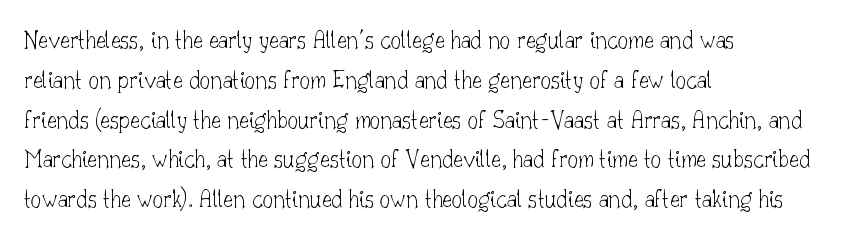
The image shows 26 px text type, upright; set left-aligned, normal line spacing (1.53x), normal letter spacing, not underlined.
